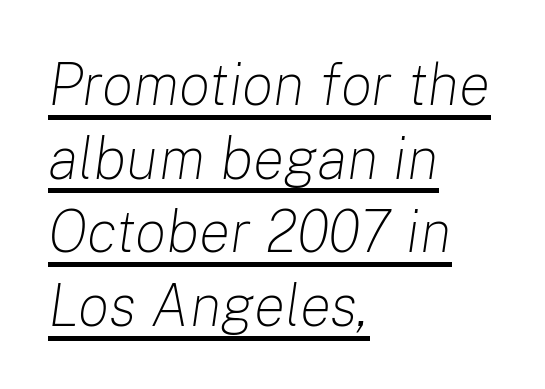
The image shows 59 px light type, italic (leaning right); set left-aligned, normal line spacing (1.25x), normal letter spacing, underlined; low stroke contrast and a medium x-height.
